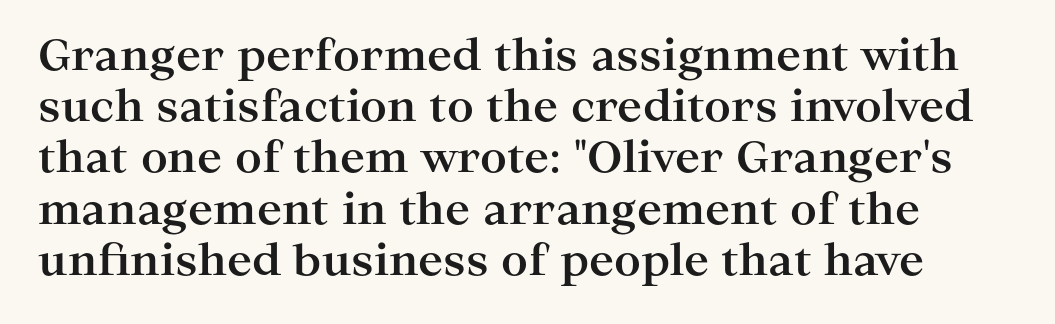
{"serif": "yes", "italic": "no", "bold": "yes", "weight": "bold", "width": "wide", "stroke_contrast": "high", "x_height": "medium", "monospaced": "no", "underline": "no", "line_spacing_ratio": 1.22, "letter_spacing": "normal", "letter_spacing_em": 0.0, "glyph_px": 42}
